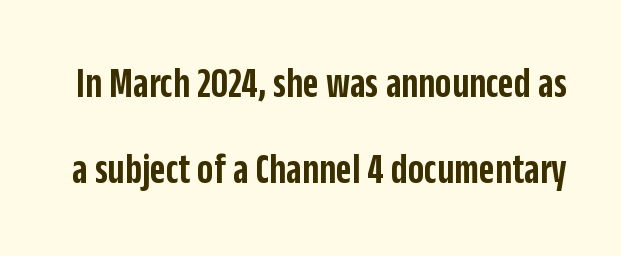
Q: Is the text bold? A: Semi-bold.
Q: Is the text italic (slanted)? A: No, it is upright.
Q: Is the typeface a serif or a sans-serif typeface? A: Sans-serif.
Q: Is the text underlined? A: No.
Q: Is the spacing between letters normal or unusually wide? A: Normal.
Q: Is the spacing between lines tight, normal or loose? A: Loose.
Q: Width (condensed, normal, or wide)? A: Condensed.
Q: Stroke contrast? A: Low.
Q: x-height? A: Large.
Q: Monospaced? A: No.
